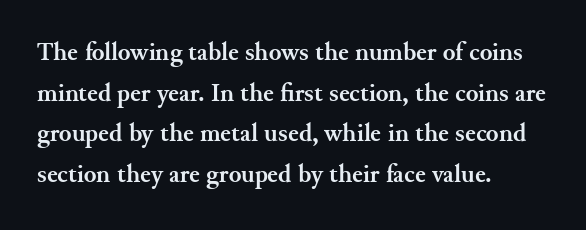
{"italic": "no", "bold": "yes", "underline": "no", "align": "left", "line_spacing": "normal", "line_spacing_ratio": 1.56, "letter_spacing": "normal", "letter_spacing_em": 0.0, "glyph_px": 26}
